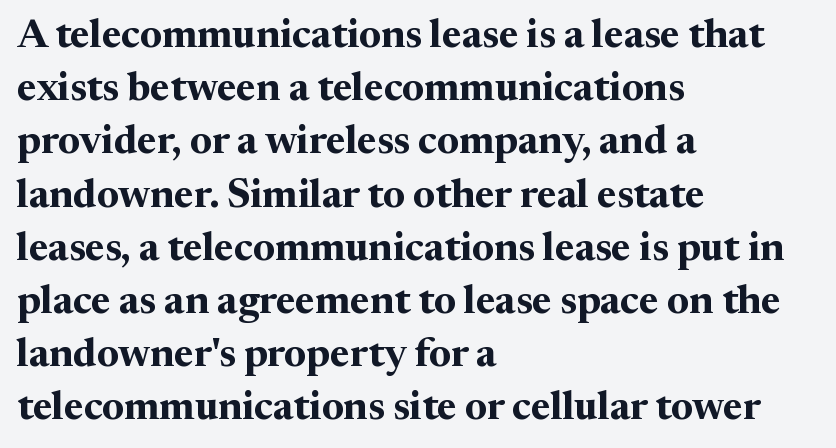
{"serif": "yes", "italic": "no", "bold": "yes", "weight": "bold", "width": "normal", "stroke_contrast": "medium", "x_height": "medium", "monospaced": "no", "underline": "no", "align": "left", "line_spacing": "normal", "line_spacing_ratio": 1.33, "letter_spacing": "normal", "letter_spacing_em": 0.0, "glyph_px": 40}
